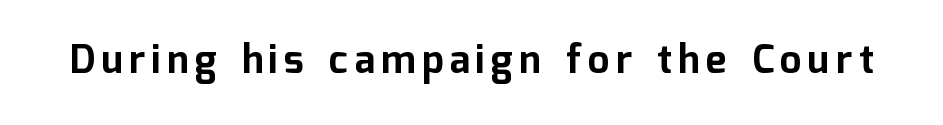
The image shows 39 px bold sans-serif type, upright; set not underlined; low stroke contrast and a medium x-height.
